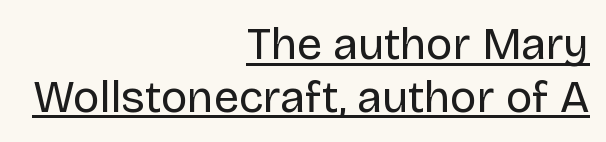
The image shows 45 px regular-weight sans-serif type, upright; set right-aligned, line spacing 1.17x, normal letter spacing, underlined; low stroke contrast and a large x-height.
